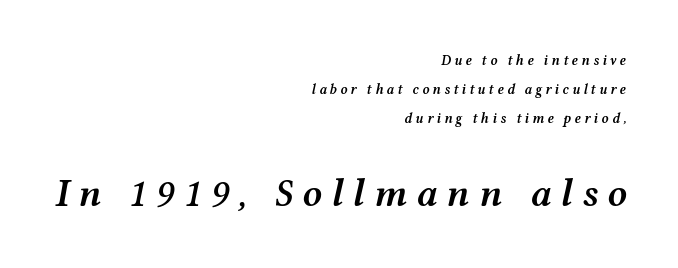
{"italic": "yes", "lean": "right", "slant_degrees": 12, "bold": "semi", "weight": "semibold", "width": "wide", "stroke_contrast": "medium", "x_height": "medium", "monospaced": "no", "underline": "no", "align": "right", "line_spacing": "loose", "line_spacing_ratio": 2.08, "letter_spacing": "wide", "letter_spacing_em": 0.23, "larger_block": "second", "size_ratio": 2.79, "glyph_px": 39}
